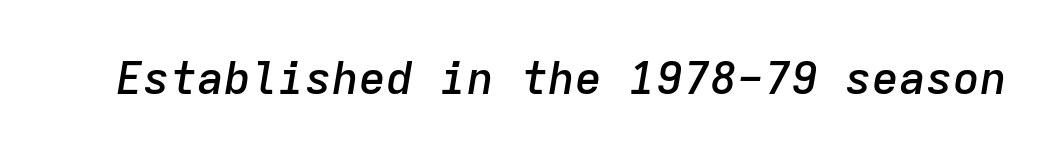
Q: Is the text bold? A: Semi-bold.
Q: Is the text italic (slanted)? A: Yes, it leans right by about 9 degrees.
Q: Is the text underlined? A: No.
Q: Is the spacing between letters normal or unusually wide? A: Normal.
Q: Width (condensed, normal, or wide)? A: Normal.
Q: Stroke contrast? A: Low.
Q: x-height? A: Medium.
Q: Monospaced? A: Yes.
